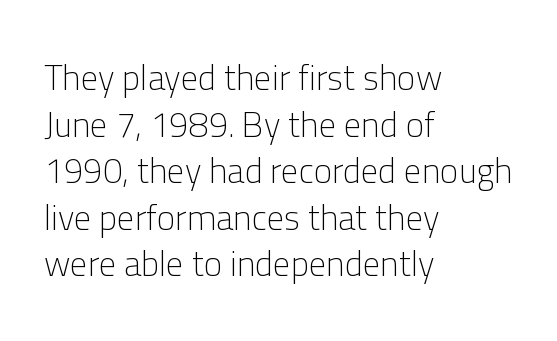
Notice how the stems are strictly vertical — no italics here. Proportional: the letters do not fall into vertical columns. Each row of text sits above clean, open space. Does extra space separate the letters? No, they use regular spacing. Observe the absence of serifs on each vertical stroke in this sample. Is there much room between lines? A standard amount, neither cramped nor airy.
